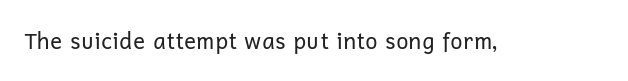
The image shows 22 px text type, upright; set normal letter spacing, not underlined.
